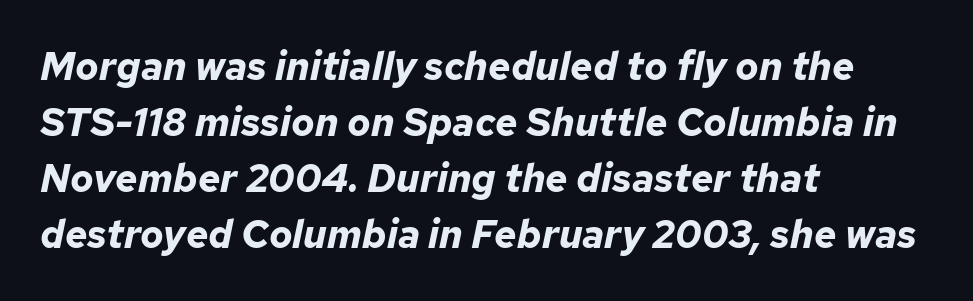
Q: Is the text bold? A: Yes.
Q: Is the text italic (slanted)? A: Yes, it leans right by about 12 degrees.
Q: Is the text underlined? A: No.
Q: How is the paragraph aligned? A: Left-aligned.
Q: Is the spacing between letters normal or unusually wide? A: Normal.
Q: Is the spacing between lines tight, normal or loose? A: Normal.
Q: Width (condensed, normal, or wide)? A: Normal.
Q: Stroke contrast? A: Low.
Q: x-height? A: Medium.
Q: Monospaced? A: No.
